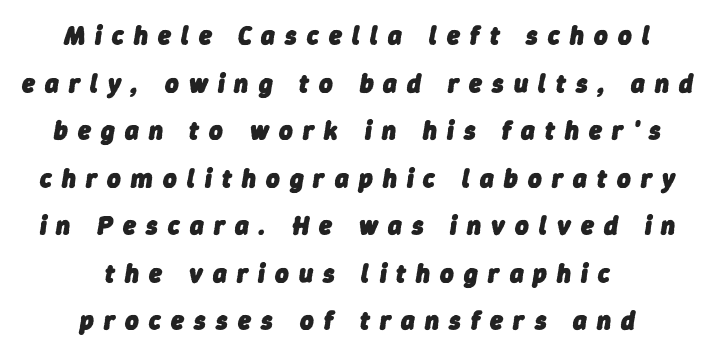
Q: Is the text bold? A: Yes.
Q: Is the text italic (slanted)? A: Yes, it leans right by about 9 degrees.
Q: Is the text underlined? A: No.
Q: How is the paragraph aligned? A: Centered.
Q: Is the spacing between letters normal or unusually wide? A: Unusually wide.
